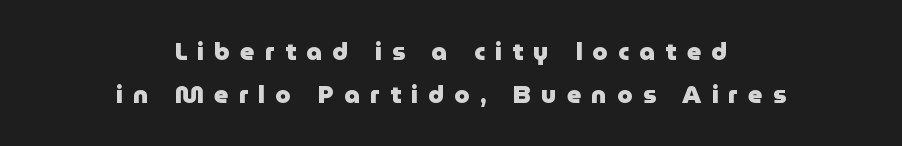
Q: Is the text bold? A: Yes.
Q: Is the text italic (slanted)? A: No, it is upright.
Q: Is the text underlined? A: No.
Q: How is the paragraph aligned? A: Centered.
Q: Is the spacing between letters normal or unusually wide? A: Unusually wide.
